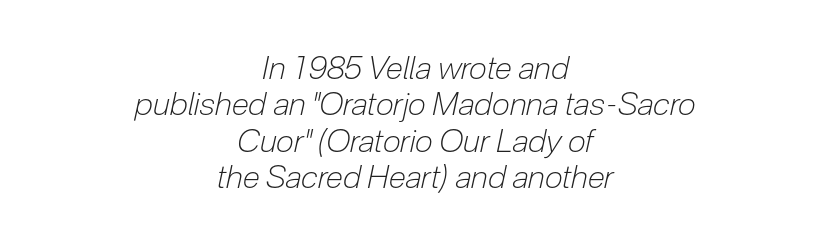
The image shows 32 px light, condensed type, italic (leaning right); set centered, tight line spacing (1.14x), normal letter spacing, not underlined; low stroke contrast and a medium x-height.
